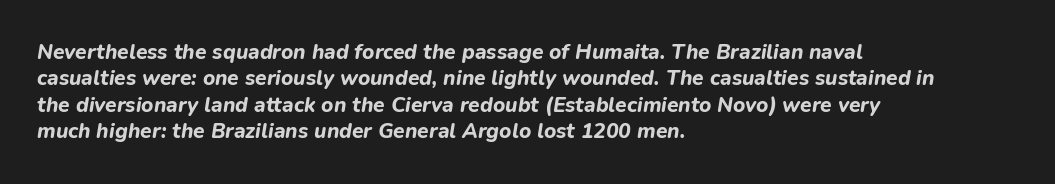
The rendering uses a bold face; every stroke is thick and dark. The line-height multiplier appears to be the usual default. Reading down the block, your eye returns to a fixed left position each line. The baseline area is clear.
